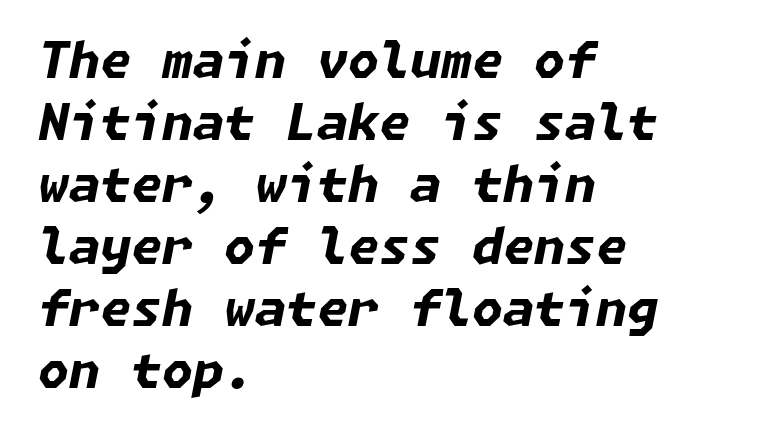
I'd describe the lettering as bold — thick and assertive. Posture: slanted. Has an underline been added? It has not. Nobody touched the tracking dial on this one. The passage is arranged the way most books set body copy — flush left.
